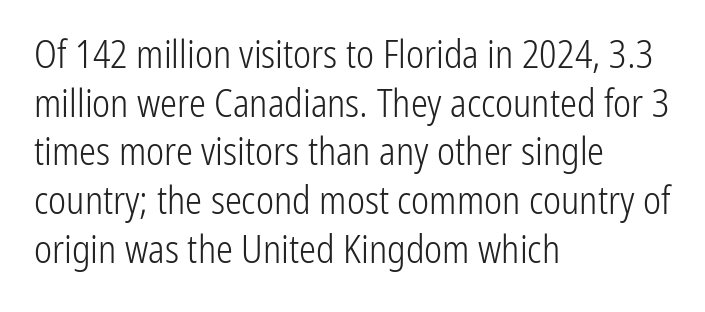
This is not heavy type; no bold has been used. In terms of posture, this sample is upright. The face used here is a sans, in the tradition of grotesques and geometrics. The horizontal fit of the characters is conventional and even. Proportional: the letters do not fall into vertical columns.
